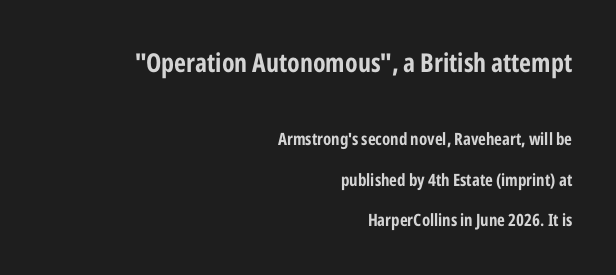
On the weight axis this lands at bold, roughly 700. The rendering keeps characters at their native spacing. This rendering features lettering with no underline. The paragraph shown leans on its right margin. Honestly, the rows look like they've been pulled way apart. A typesetter would mark this as roman, not italic.
